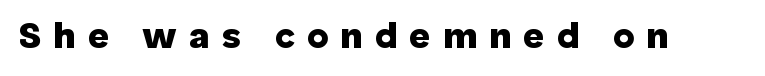
{"serif": "no", "italic": "no", "bold": "yes", "weight": "heavy", "width": "normal", "stroke_contrast": "low", "x_height": "medium", "monospaced": "no", "underline": "no", "letter_spacing": "wide", "letter_spacing_em": 0.32, "glyph_px": 37}
